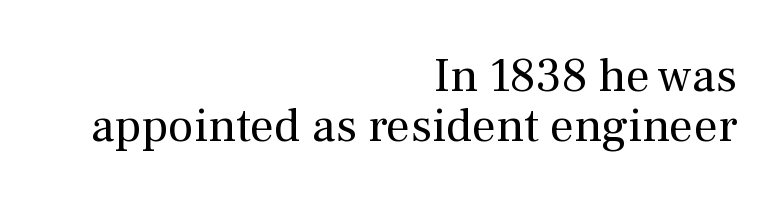
The image shows 48 px regular-weight serif type, upright; set right-aligned, tight line spacing (1.04x), normal letter spacing, not underlined; medium stroke contrast and a medium x-height.
